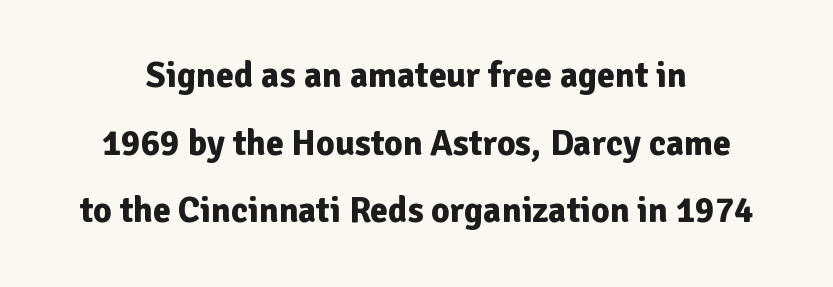
Posture: vertical. Standard letterfit; no display-style spreading of the glyphs. Note: no serifs on the glyphs. Type without underlining. Varying glyph widths throughout — classic text-font behaviour. These lines carry a lot of weight — the face is fully bold.
